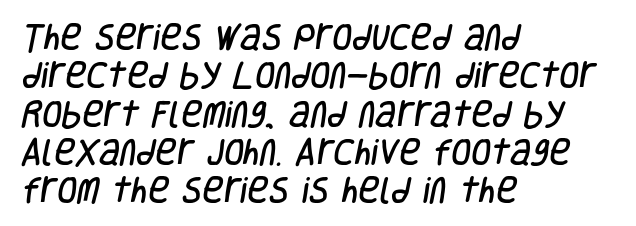
Q: Is the typeface a serif or a sans-serif typeface? A: Sans-serif.
Q: Is the text underlined? A: No.
Q: How is the paragraph aligned? A: Left-aligned.
Q: Is the spacing between letters normal or unusually wide? A: Normal.
Q: Is the spacing between lines tight, normal or loose? A: Normal.
Q: Width (condensed, normal, or wide)? A: Condensed.
Q: Stroke contrast? A: Low.
Q: x-height? A: Large.
Q: Monospaced? A: No.
